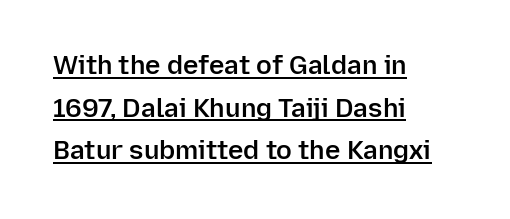
The font is running at a semibold setting, under full bold. Teacher's note: observe the even left margin — that is flush-left alignment. Words appear dense and cohesive because spacing is normal. The sample's only ornament is a line tracing under the words. Students, observe: this is what conventionally led text looks like. The letters stand straight up with perfectly vertical stems.
